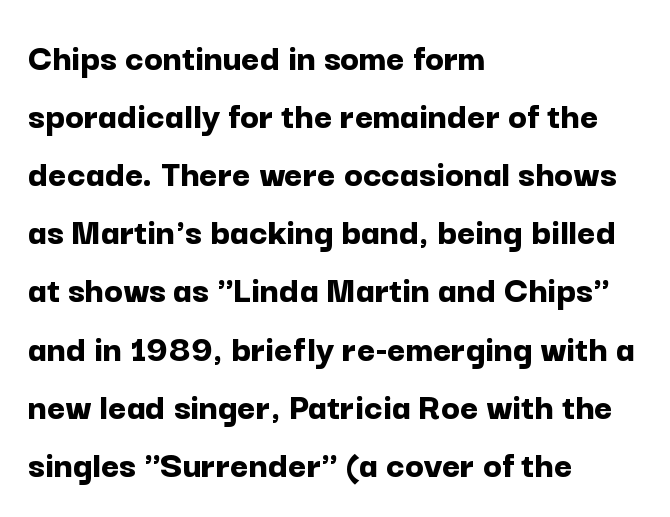
{"serif": "no", "italic": "no", "bold": "yes", "weight": "bold", "width": "normal", "stroke_contrast": "low", "x_height": "medium", "monospaced": "no", "underline": "no", "align": "left", "line_spacing": "normal", "line_spacing_ratio": 1.49, "letter_spacing": "normal", "letter_spacing_em": 0.0, "glyph_px": 39}
